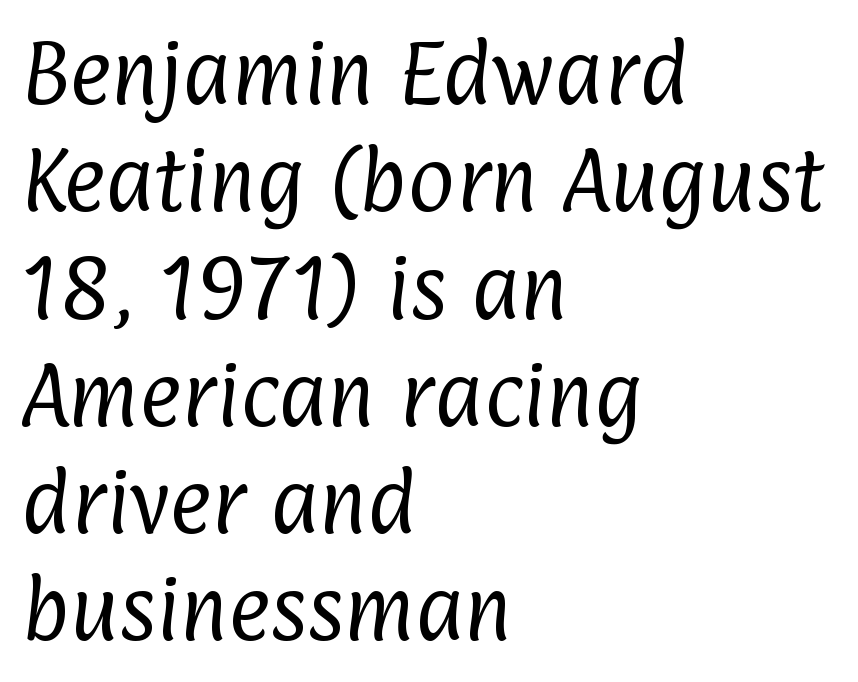
Q: Is the text bold? A: No.
Q: Is the typeface a serif or a sans-serif typeface? A: Sans-serif.
Q: Is the text underlined? A: No.
Q: How is the paragraph aligned? A: Left-aligned.
Q: Is the spacing between letters normal or unusually wide? A: Normal.
Q: Is the spacing between lines tight, normal or loose? A: Normal.
Q: Width (condensed, normal, or wide)? A: Condensed.
Q: Stroke contrast? A: Low.
Q: x-height? A: Medium.
Q: Monospaced? A: No.
